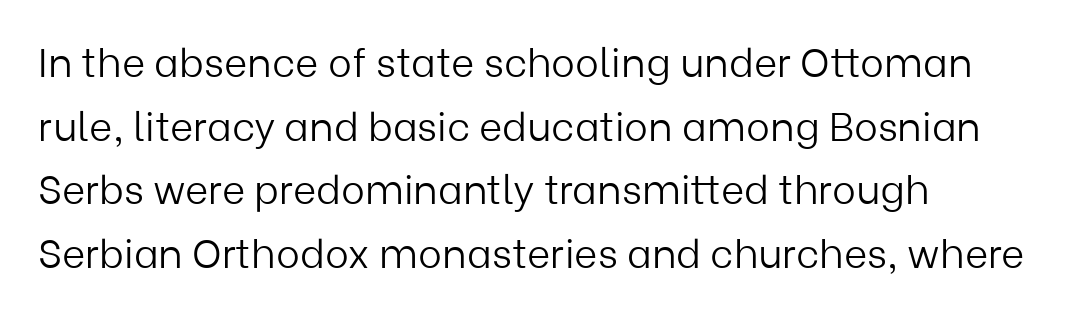
The image shows 40 px light sans-serif type, upright; set left-aligned, normal line spacing (1.59x), normal letter spacing, not underlined; low stroke contrast and a medium x-height.
